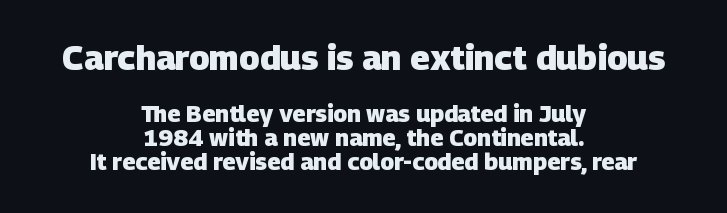
Q: Is the text bold? A: Yes.
Q: Is the typeface a serif or a sans-serif typeface? A: Sans-serif.
Q: Is the text underlined? A: No.
Q: How is the paragraph aligned? A: Centered.
Q: Is the spacing between letters normal or unusually wide? A: Normal.
Q: Is the spacing between lines tight, normal or loose? A: Tight.
Q: Which block of text is set in a larger size, the first (top) or the second (bottom)? A: The first (top) one.
Q: Width (condensed, normal, or wide)? A: Normal.
Q: Stroke contrast? A: Low.
Q: x-height? A: Large.
Q: Monospaced? A: No.
